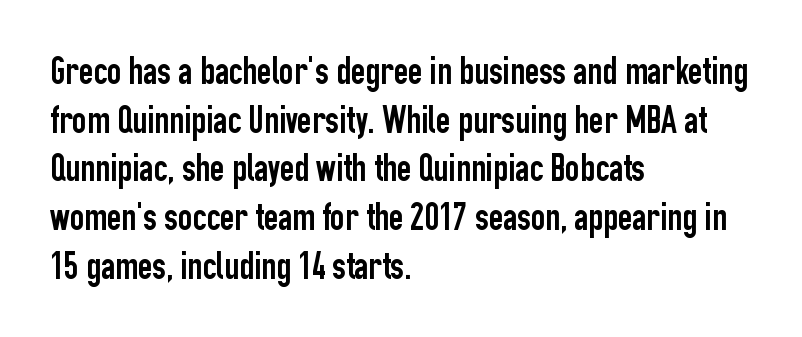
Font category for this specimen: sans-serif. Typeset ragged right — the left edge is the straight one. Line spacing here is normal. The letters advance in unequal steps, a hallmark of proportional type. There is no visible air inserted between adjacent glyphs.
